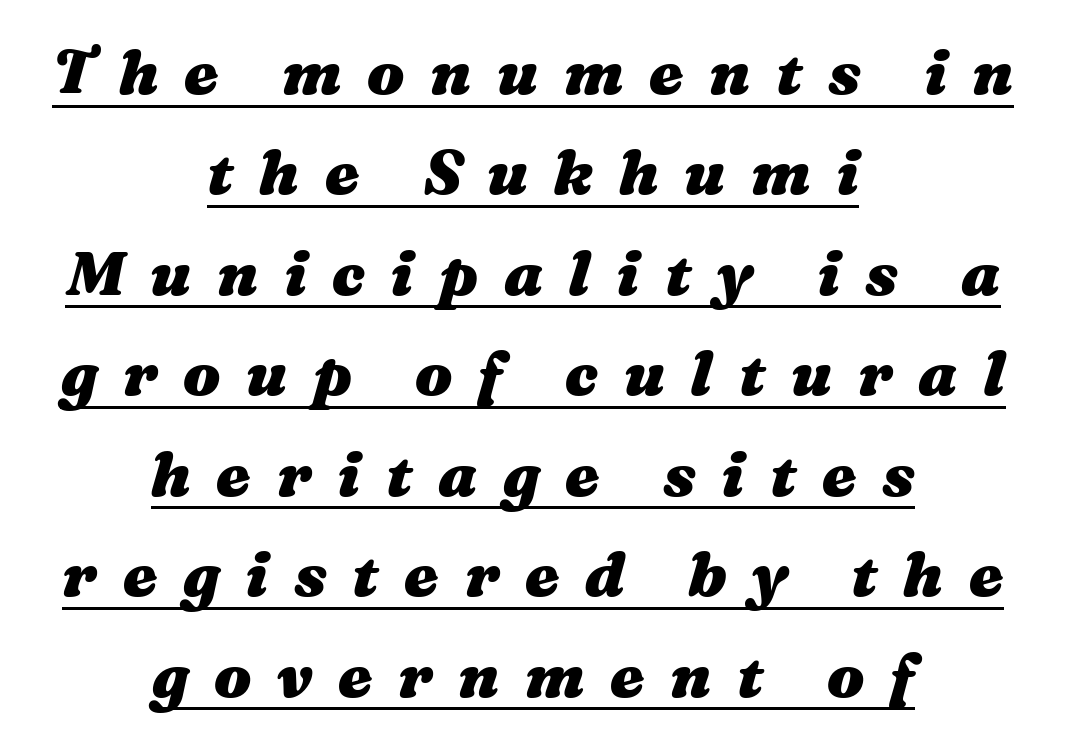
The image shows 62 px heavy, wide type, italic (leaning right); set centered, normal line spacing (1.62x), unusually wide letter spacing (+0.41 em), underlined; medium stroke contrast and a medium x-height.
